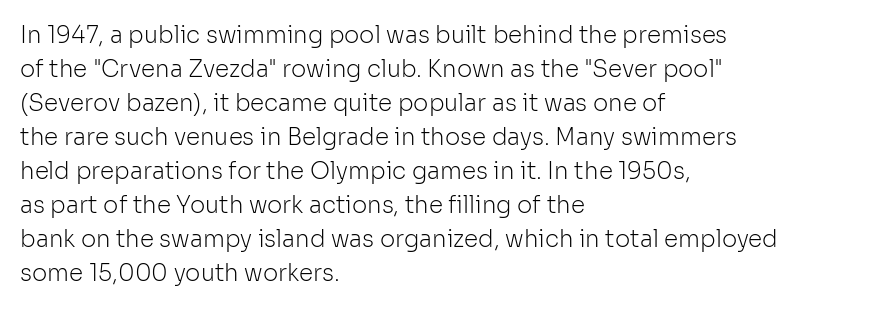
{"italic": "no", "bold": "no", "underline": "no", "align": "left", "line_spacing": "normal", "line_spacing_ratio": 1.48, "letter_spacing": "normal", "letter_spacing_em": 0.0, "glyph_px": 23}
